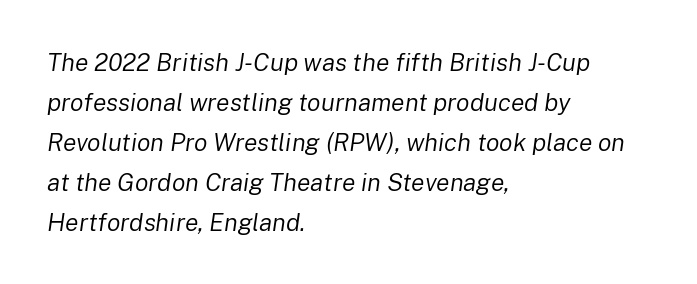
Q: Is the text bold? A: No.
Q: Is the text italic (slanted)? A: Yes, it leans right by about 8 degrees.
Q: Is the text underlined? A: No.
Q: How is the paragraph aligned? A: Left-aligned.
Q: Is the spacing between letters normal or unusually wide? A: Normal.
Q: Is the spacing between lines tight, normal or loose? A: Normal.
